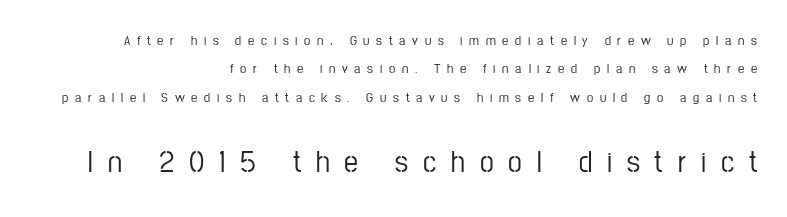
The image shows 31 px condensed sans-serif type, upright; set right-aligned, loose line spacing (2.02x), unusually wide letter spacing (+0.48 em), not underlined; the second (bottom) block is 2.21x larger; low stroke contrast and a medium x-height.
